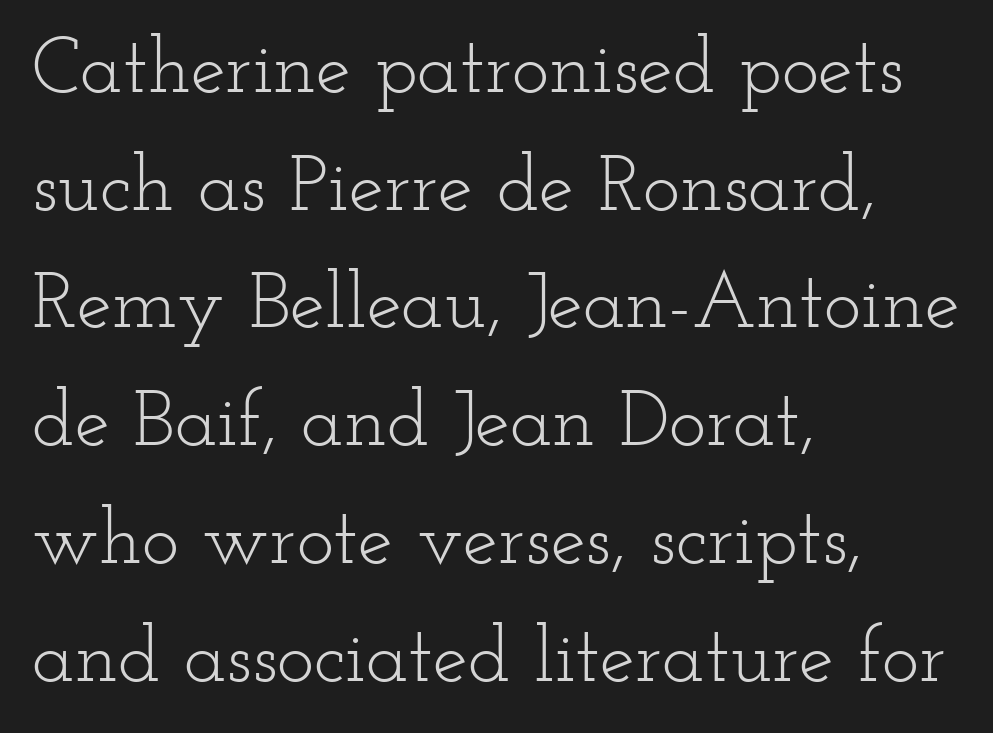
The image shows 79 px light, wide serif type, upright; set left-aligned, normal line spacing (1.49x), normal letter spacing, not underlined; low stroke contrast and a small x-height.
